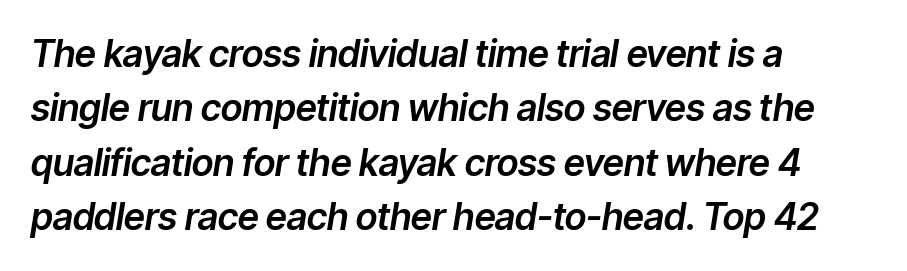
The image shows 37 px text type, italic (leaning right); set left-aligned, normal line spacing (1.47x), normal letter spacing, not underlined; low stroke contrast and a medium x-height.
